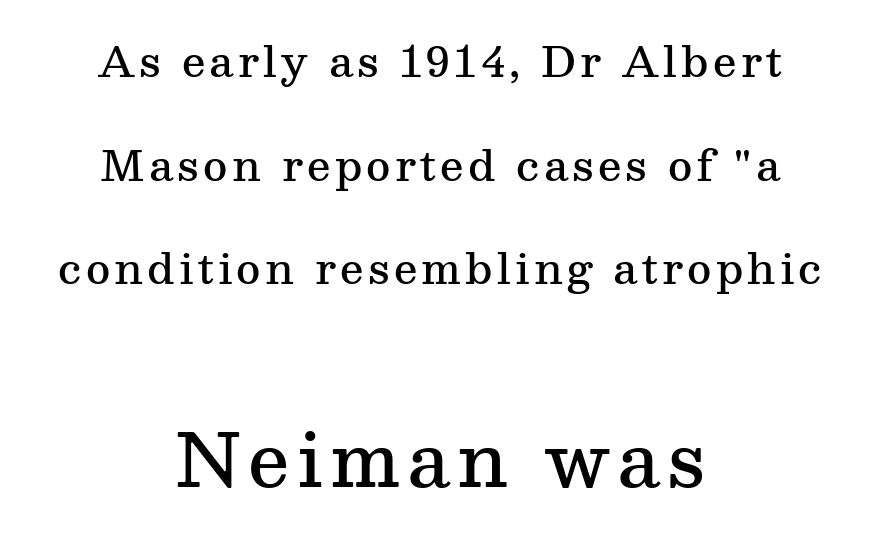
{"serif": "yes", "italic": "no", "bold": "semi", "weight": "semibold", "width": "normal", "stroke_contrast": "medium", "x_height": "medium", "monospaced": "no", "underline": "no", "align": "center", "line_spacing": "loose", "line_spacing_ratio": 2.47, "larger_block": "second", "size_ratio": 1.76, "glyph_px": 74}
